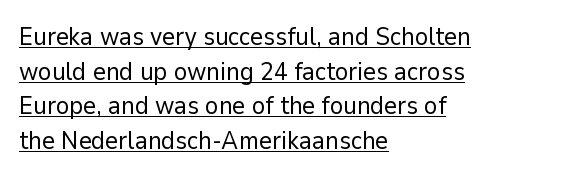
Regular leading. The strokes are not fattened; the text isn't bold. Emphasis is given by a line drawn under the lettering. Tracking here is standard; glyphs follow each other at the usual distance. Characters remain perfectly vertical along every line.
